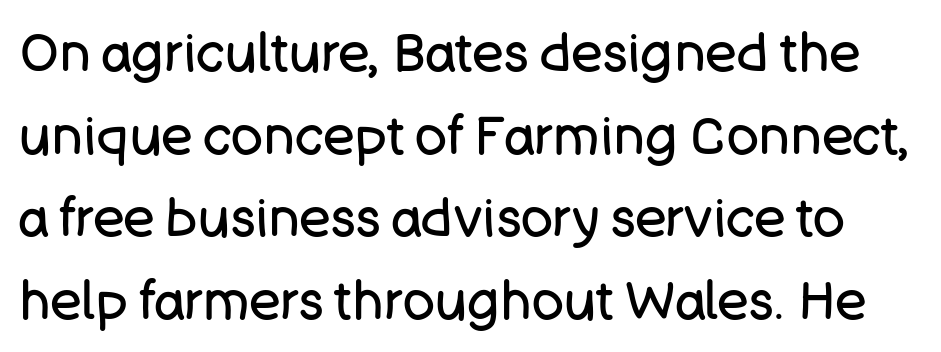
Q: Is the text bold? A: No.
Q: Is the text italic (slanted)? A: No, it is upright.
Q: Is the typeface a serif or a sans-serif typeface? A: Sans-serif.
Q: Is the text underlined? A: No.
Q: Is the spacing between letters normal or unusually wide? A: Normal.
Q: Is the spacing between lines tight, normal or loose? A: Normal.
Q: Width (condensed, normal, or wide)? A: Normal.
Q: Stroke contrast? A: Low.
Q: x-height? A: Large.
Q: Monospaced? A: No.
